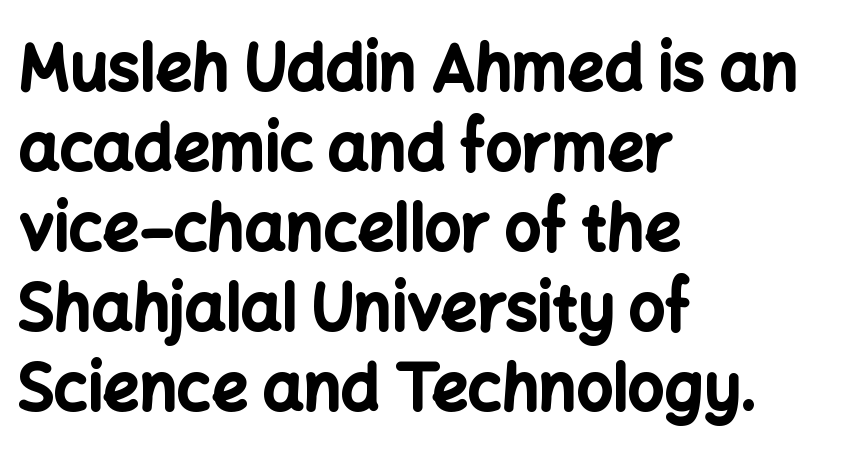
Examine the stroke ends and you'll find no serifs. If you measured baseline to baseline, you'd find a middling distance. Caption: bold face, heavy strokes. The gaps between neighbouring characters are ordinary and unremarkable. Check under the words: just untouched page.
